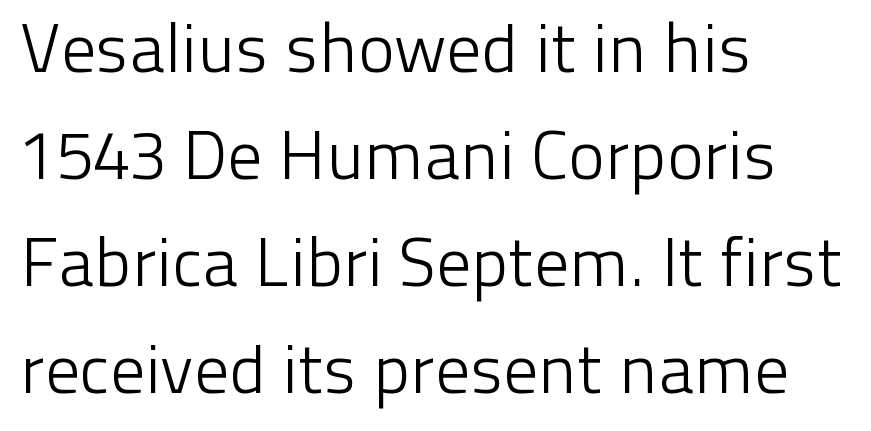
The image shows 69 px light sans-serif type, upright; set left-aligned, normal line spacing (1.55x), normal letter spacing, not underlined; low stroke contrast and a medium x-height.
